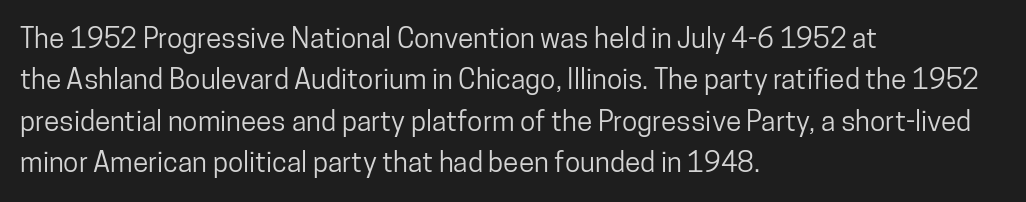
{"serif": "no", "italic": "no", "width": "condensed", "stroke_contrast": "low", "x_height": "medium", "monospaced": "no", "underline": "no", "align": "left", "line_spacing": "normal", "line_spacing_ratio": 1.48, "letter_spacing": "normal", "letter_spacing_em": 0.0, "glyph_px": 28}
